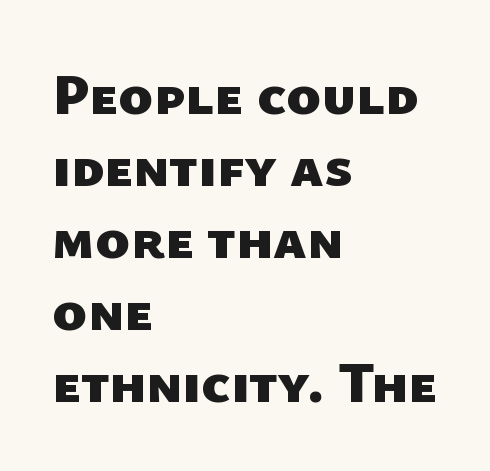
{"serif": "no", "bold": "yes", "weight": "heavy", "width": "normal", "stroke_contrast": "low", "x_height": "medium", "monospaced": "no", "underline": "no", "align": "left", "line_spacing_ratio": 1.24, "letter_spacing": "normal", "letter_spacing_em": 0.0, "glyph_px": 58}
